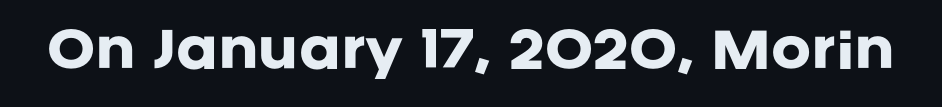
Grotesque or geometric, the face here clearly has no serifs. The passage shown is typed in a proportional face where columns would drift. Posture: straight, roman, zero tilt. The typesetting leans heavy: a genuine bold. Standard letterfit; no display-style spreading of the glyphs.
